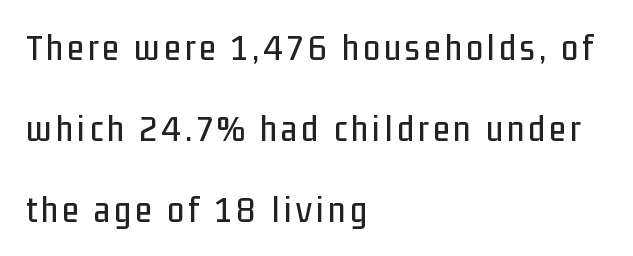
Q: Is the text italic (slanted)? A: No, it is upright.
Q: Is the typeface a serif or a sans-serif typeface? A: Sans-serif.
Q: Is the text underlined? A: No.
Q: How is the paragraph aligned? A: Left-aligned.
Q: Is the spacing between lines tight, normal or loose? A: Loose.
Q: Width (condensed, normal, or wide)? A: Condensed.
Q: Stroke contrast? A: Low.
Q: x-height? A: Medium.
Q: Monospaced? A: No.
